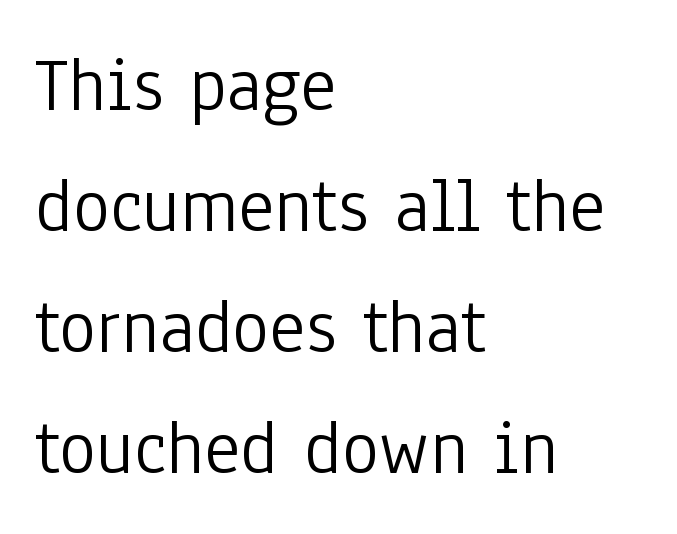
Style check: upright. Do the characters align in a grid? No, the font is proportional. Heaviness? Minimal to ordinary, like unemphasized prose. A normal amount of white space separates one row of letters from the next. No extra tracking has been applied to these lines. Bare-footed words on every line.
